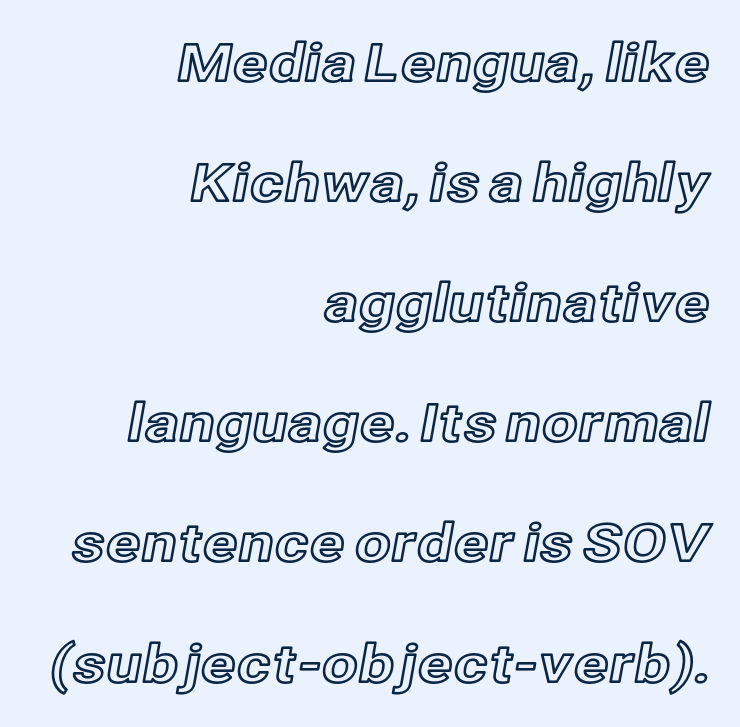
Each letter keeps its own natural width here, so spacing adapts to shape. This sample is right-justified, so line beginnings fall wherever the words allow. Honestly, there is no underline to notice here at all. How are the letters spaced? Ordinarily, with no added tracking. Widely set lines give the paragraph a tall, airy silhouette.
